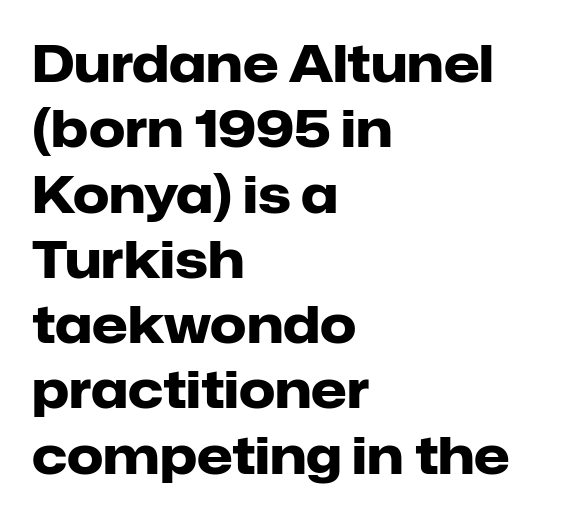
{"serif": "no", "italic": "no", "bold": "yes", "weight": "heavy", "width": "normal", "stroke_contrast": "low", "x_height": "medium", "monospaced": "no", "underline": "no", "align": "left", "line_spacing": "normal", "line_spacing_ratio": 1.28, "letter_spacing": "normal", "letter_spacing_em": 0.0, "glyph_px": 51}
